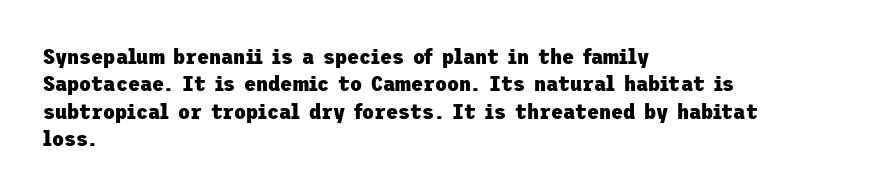
{"italic": "no", "bold": "yes", "underline": "no", "align": "left", "line_spacing_ratio": 1.24, "letter_spacing": "normal", "letter_spacing_em": 0.0, "glyph_px": 22}
